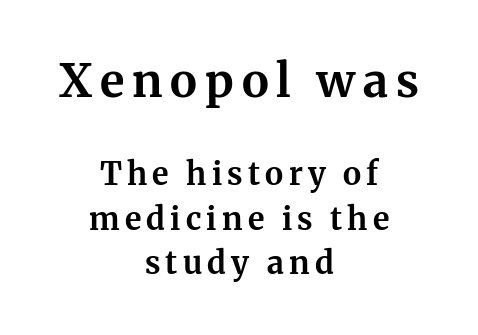
The image shows 46 px bold serif type, upright; set centered, normal line spacing (1.44x), not underlined; the first (top) block is 1.48x larger; medium stroke contrast and a medium x-height.
